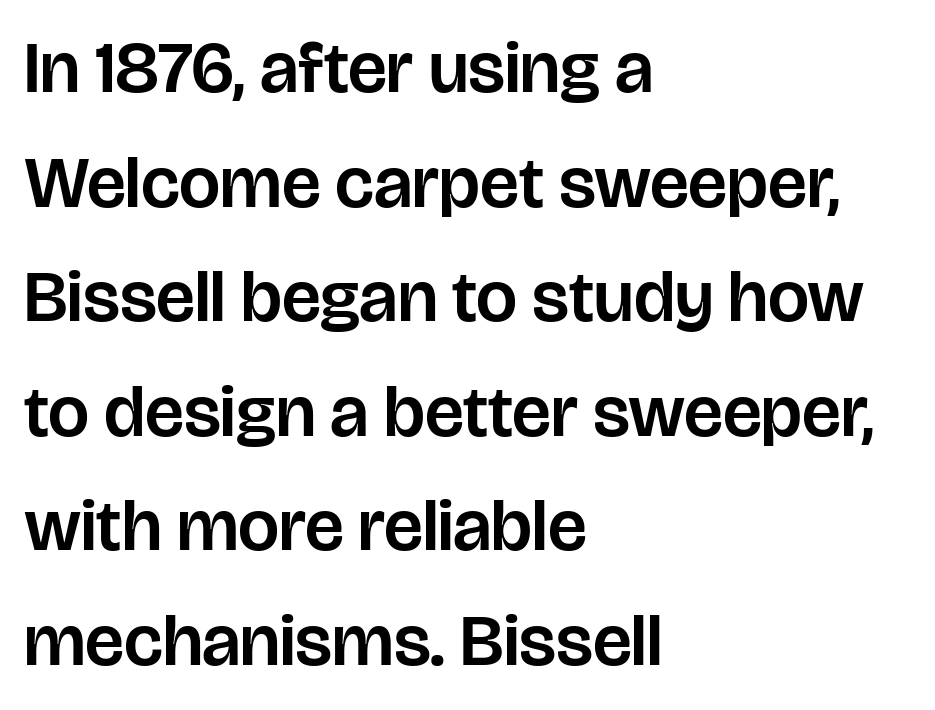
The image shows 73 px sans-serif type, upright; set left-aligned, normal line spacing (1.57x), normal letter spacing, not underlined; low stroke contrast and a large x-height.
